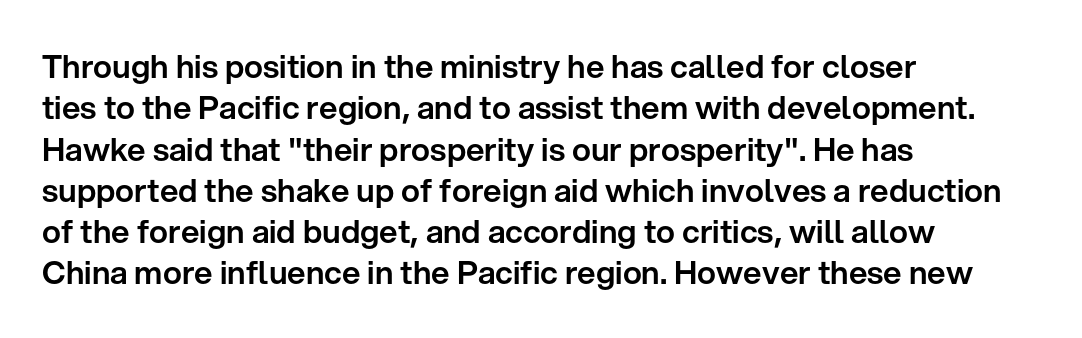
The glyphs are unaccompanied by any horizontal stroke below them. If you measured baseline to baseline, you'd find a middling distance. This sample uses an upright cut, with every glyph sitting square on the baseline. The passage is arranged the way most books set body copy — flush left. Proportional: the letters do not fall into vertical columns. Each word holds together tightly as a unit, with standard inter-letter gaps.
